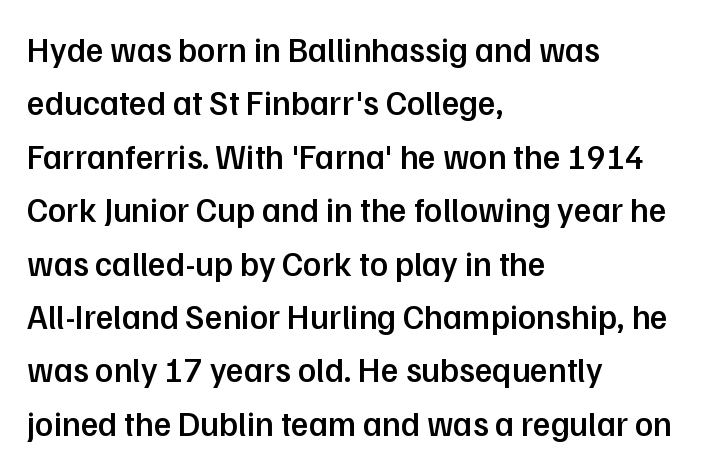
Looks like regular typesetting: each glyph gets only the width it needs. This sample is left-justified, so line endings fall wherever the words run out. I'd describe the lettering as semibold — firm but not a full bold. Grotesque or geometric, the face here clearly has no serifs. A normal amount of white space separates one row of letters from the next.
